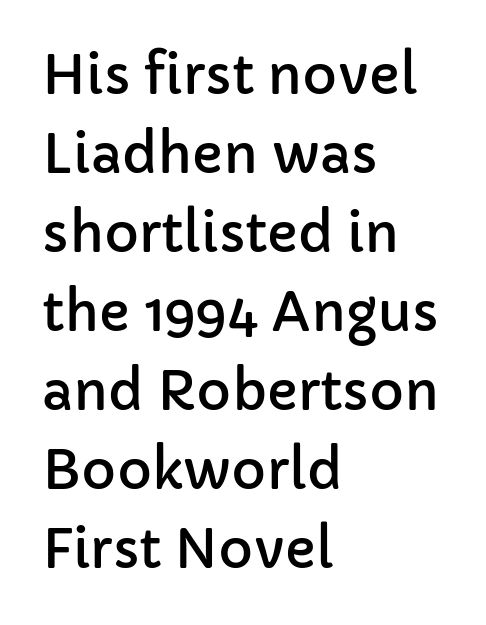
Type style note: lacks serifs. No extra tracking has been applied to these lines. Spacing verdict: proportional, widths tailored to each character. This sample keeps an unexceptional amount of space between lines. Just letters on the line, the space beneath them empty. A student would call this left alignment; a typographer would say flush left, rag right.
